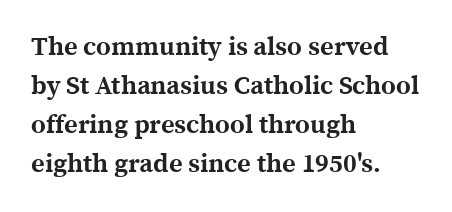
The image shows 26 px bold type, upright; set left-aligned, normal line spacing (1.5x), normal letter spacing, not underlined.
